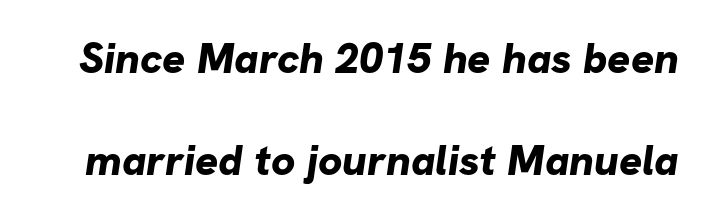
Think of a printed novel: that variable character pitch is what you see here. Has an underline been added? It has not. Regarding serifs, this sample does without them. On the weight axis this lands at bold, roughly 700.
